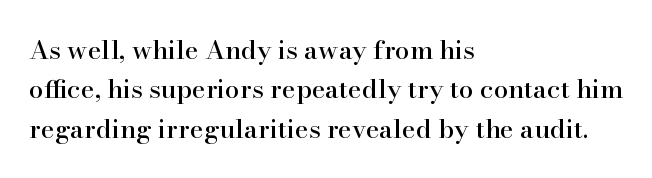
The image shows 26 px text type, upright; set left-aligned, normal line spacing (1.51x), normal letter spacing, not underlined.
